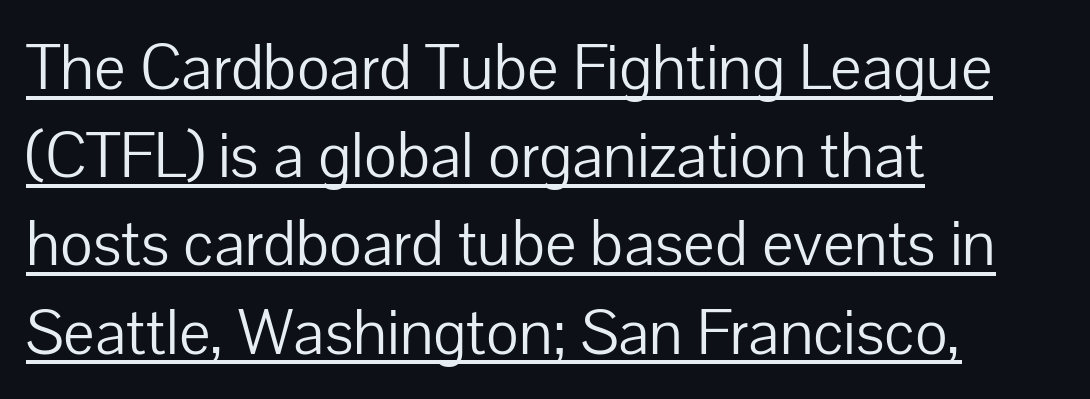
The image shows 63 px light sans-serif type, upright; set left-aligned, normal line spacing (1.4x), normal letter spacing, underlined; low stroke contrast and a medium x-height.
